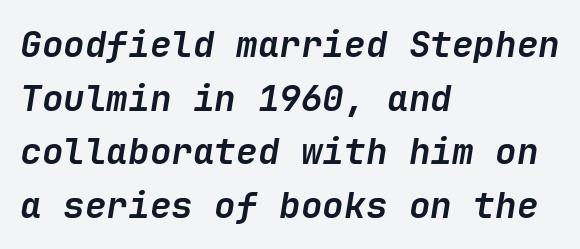
Check under the words: just untouched page. Nothing unusual about the tracking: characters are spaced as the font intends. The leading is moderate, giving the passage an even texture. The rendering anchors every line to the left-hand side.
